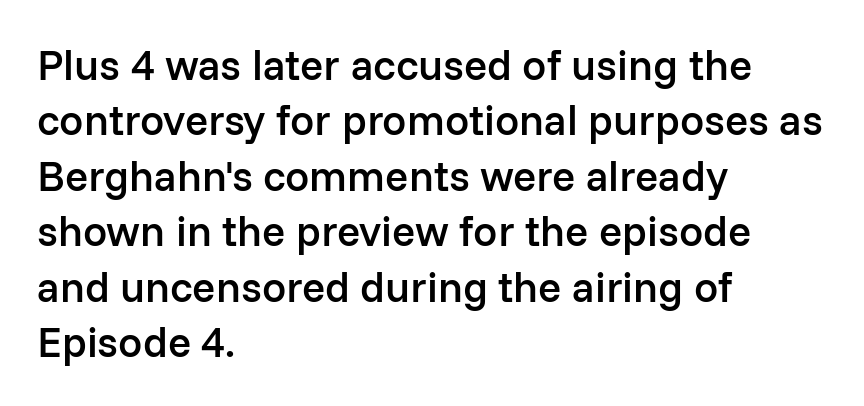
Descenders are the only things crossing below the line. Regular leading. This sample uses an upright cut, with every glyph sitting square on the baseline. The rendering anchors every line to the left-hand side. The glyphs in this specimen are sans serif. I'd describe the lettering as semibold — firm but not a full bold.
